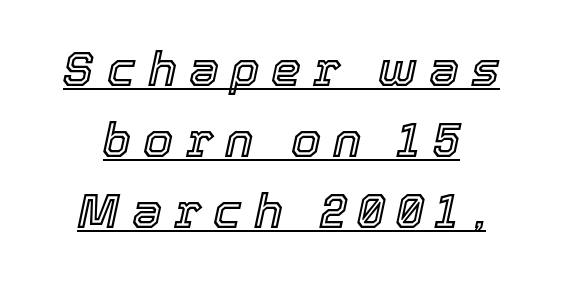
The image shows 48 px text type, italic (leaning right); set normal line spacing (1.48x), unusually wide letter spacing (+0.25 em), underlined; a medium x-height.
